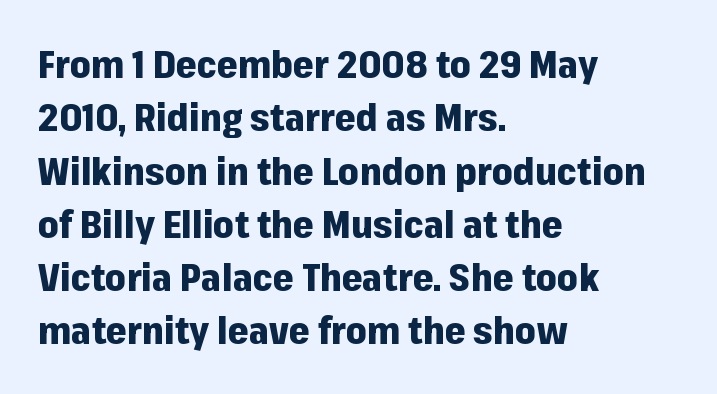
Set as a true bold cut, around the 700 mark. Regarding leading, the lines here are spaced in the standard way. The characters display no serif detailing; their extremities are plain. Visually the block forms a straight wall on the left and a jagged coastline on the right. These lines are rendered in a variable-pitch font.
